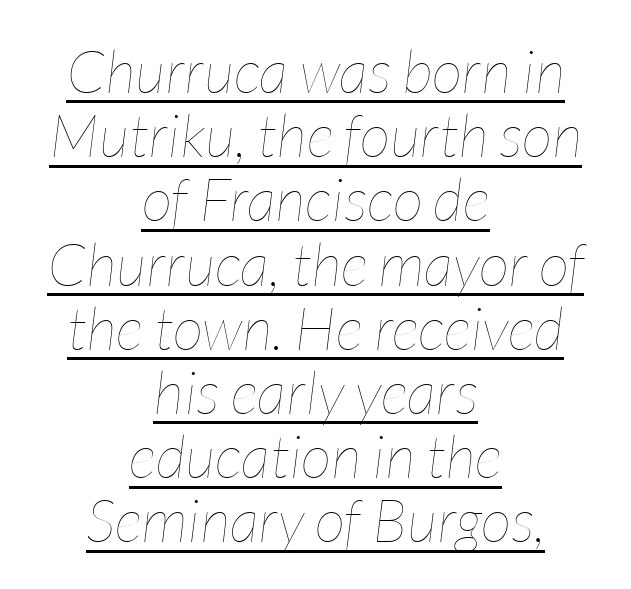
The image shows 60 px thin, condensed type, italic (leaning right); set centered, tight line spacing (1.07x), normal letter spacing, underlined; low stroke contrast and a medium x-height.
